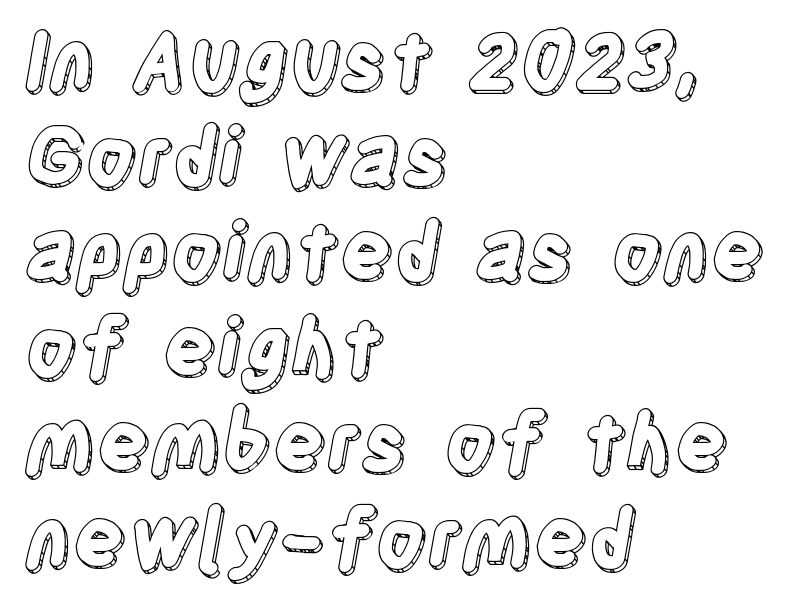
{"width": "condensed", "x_height": "large", "monospaced": "no", "underline": "no", "align": "left", "line_spacing_ratio": 1.21, "letter_spacing": "normal", "letter_spacing_em": 0.0, "glyph_px": 79}
